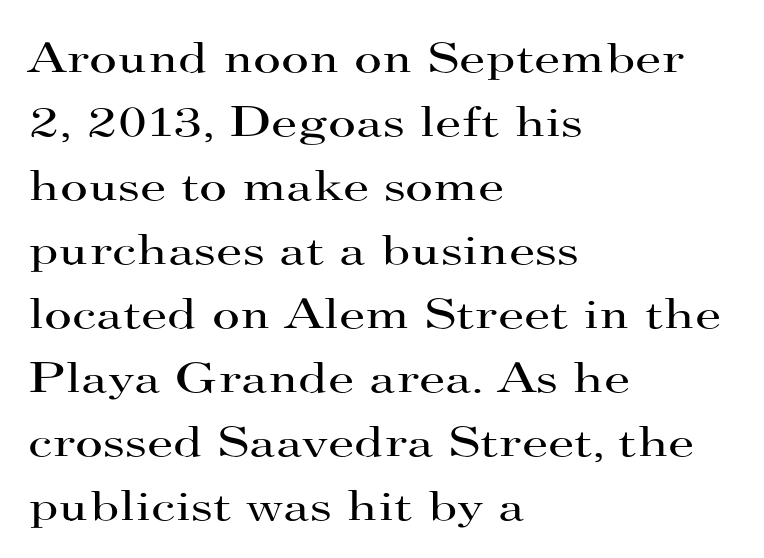
{"serif": "yes", "italic": "no", "bold": "no", "weight": "regular", "width": "wide", "stroke_contrast": "high", "x_height": "small", "monospaced": "no", "underline": "no", "align": "left", "line_spacing": "normal", "line_spacing_ratio": 1.49, "letter_spacing": "normal", "letter_spacing_em": 0.0, "glyph_px": 43}
